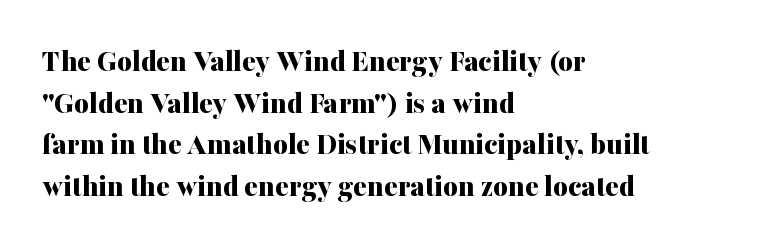
Q: Is the text bold? A: Yes.
Q: Is the text italic (slanted)? A: No, it is upright.
Q: Is the typeface a serif or a sans-serif typeface? A: Serif.
Q: Is the text underlined? A: No.
Q: How is the paragraph aligned? A: Left-aligned.
Q: Is the spacing between letters normal or unusually wide? A: Normal.
Q: Is the spacing between lines tight, normal or loose? A: Normal.
Q: Width (condensed, normal, or wide)? A: Normal.
Q: Stroke contrast? A: Medium.
Q: x-height? A: Medium.
Q: Monospaced? A: No.
